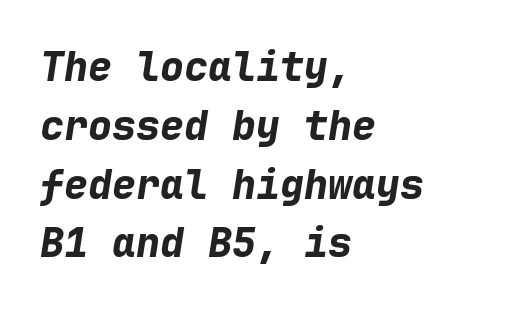
{"italic": "yes", "lean": "right", "slant_degrees": 9, "bold": "yes", "weight": "bold", "width": "normal", "stroke_contrast": "low", "x_height": "medium", "monospaced": "yes", "underline": "no", "align": "left", "line_spacing": "normal", "line_spacing_ratio": 1.47, "letter_spacing": "normal", "letter_spacing_em": 0.0, "glyph_px": 40}
